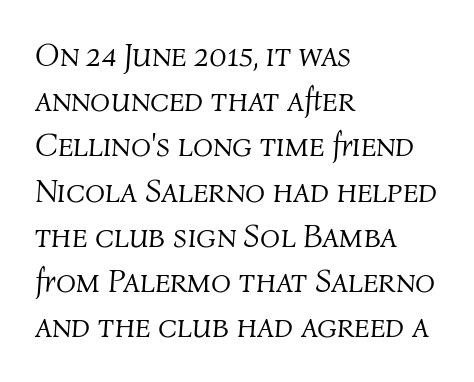
These lines stack with their left ends in a neat column. Is the stroke heavy? The answer is a plain regular-or-lighter. Tracking here is standard; glyphs follow each other at the usual distance. Reading down the column, the eye jumps a familiar distance to each next line. Anything drawn beneath the words? Only blank space.
